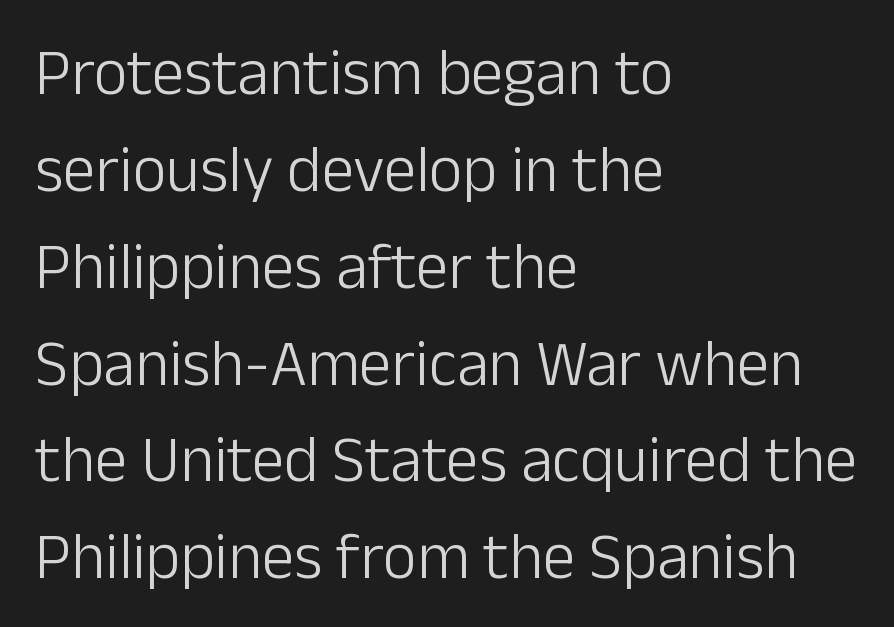
{"serif": "no", "italic": "no", "bold": "no", "weight": "light", "width": "normal", "stroke_contrast": "low", "x_height": "medium", "monospaced": "no", "underline": "no", "align": "left", "line_spacing": "normal", "line_spacing_ratio": 1.49, "letter_spacing": "normal", "letter_spacing_em": 0.0, "glyph_px": 65}
